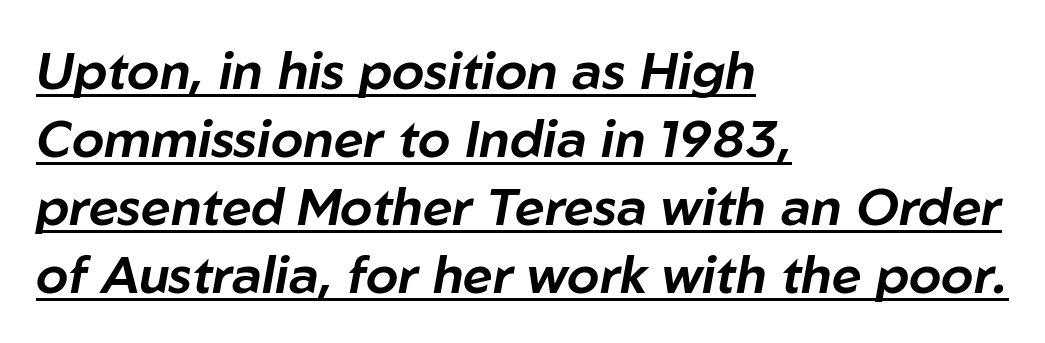
{"italic": "yes", "lean": "right", "slant_degrees": 10, "width": "normal", "stroke_contrast": "low", "x_height": "medium", "monospaced": "no", "underline": "yes", "align": "left", "line_spacing": "normal", "line_spacing_ratio": 1.31, "letter_spacing": "normal", "letter_spacing_em": 0.0, "glyph_px": 52}
